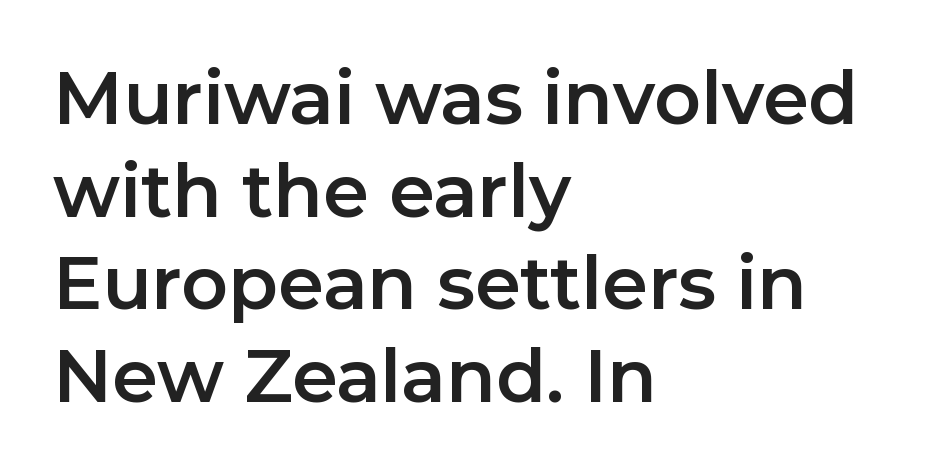
{"serif": "no", "italic": "no", "width": "normal", "stroke_contrast": "low", "x_height": "medium", "monospaced": "no", "underline": "no", "align": "left", "line_spacing": "normal", "line_spacing_ratio": 1.27, "letter_spacing": "normal", "letter_spacing_em": 0.0, "glyph_px": 73}
